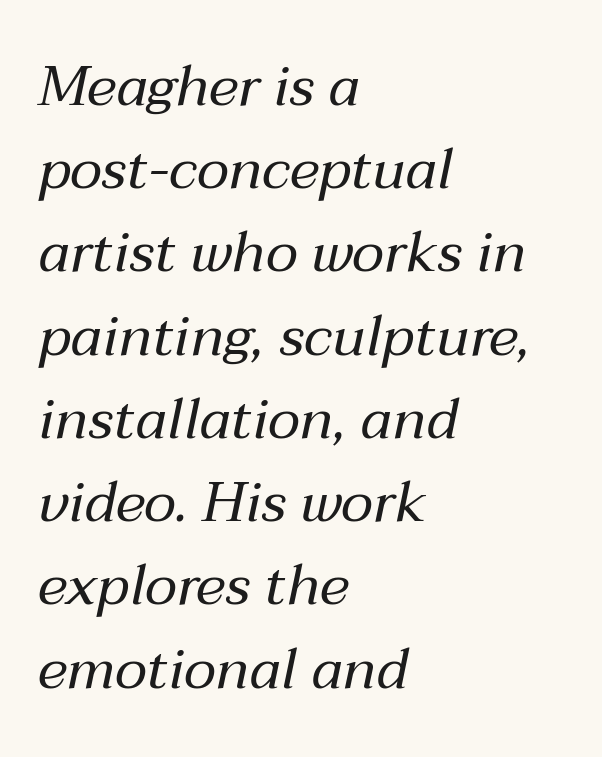
Q: Is the text bold? A: No.
Q: Is the text italic (slanted)? A: Yes, it leans right by about 12 degrees.
Q: Is the text underlined? A: No.
Q: How is the paragraph aligned? A: Left-aligned.
Q: Is the spacing between letters normal or unusually wide? A: Normal.
Q: Is the spacing between lines tight, normal or loose? A: Normal.
Q: Width (condensed, normal, or wide)? A: Normal.
Q: Stroke contrast? A: Medium.
Q: x-height? A: Medium.
Q: Monospaced? A: No.
